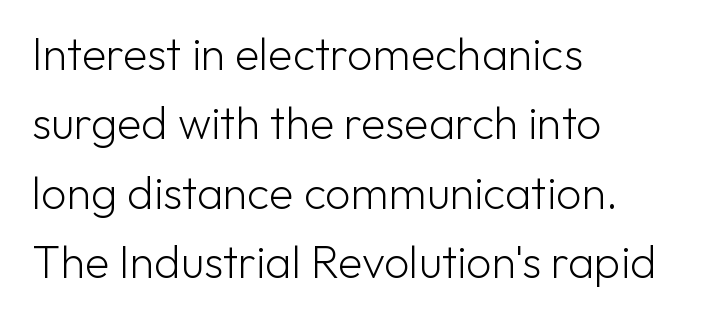
This block has exactly the height ordinary leading produces. Bare-footed words on every line. The font family rendered here belongs to the sans-serif group. This sample uses an upright cut, with every glyph sitting square on the baseline. Do the characters align in a grid? No, the font is proportional. Glyph-to-glyph distance matches everyday printed text.
